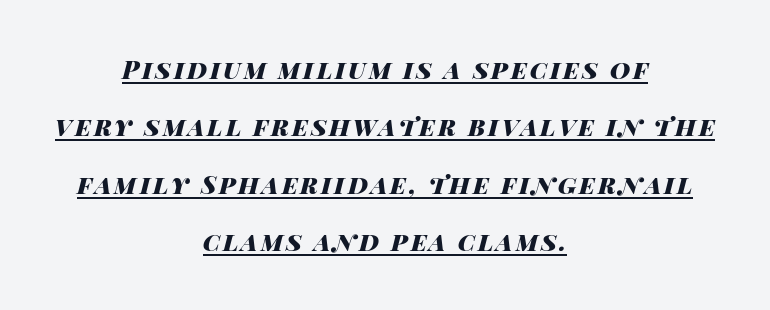
Q: Is the text bold? A: Yes.
Q: Is the text italic (slanted)? A: Yes, it leans right by about 14 degrees.
Q: Is the text underlined? A: Yes.
Q: How is the paragraph aligned? A: Centered.
Q: Is the spacing between lines tight, normal or loose? A: Loose.
